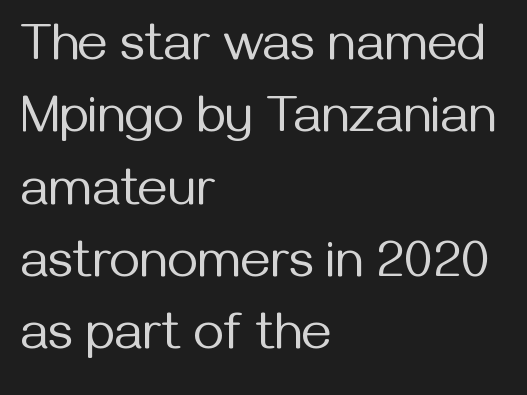
The image shows 52 px regular-weight sans-serif type, upright; set left-aligned, normal line spacing (1.39x), normal letter spacing, not underlined; medium stroke contrast and a medium x-height.
